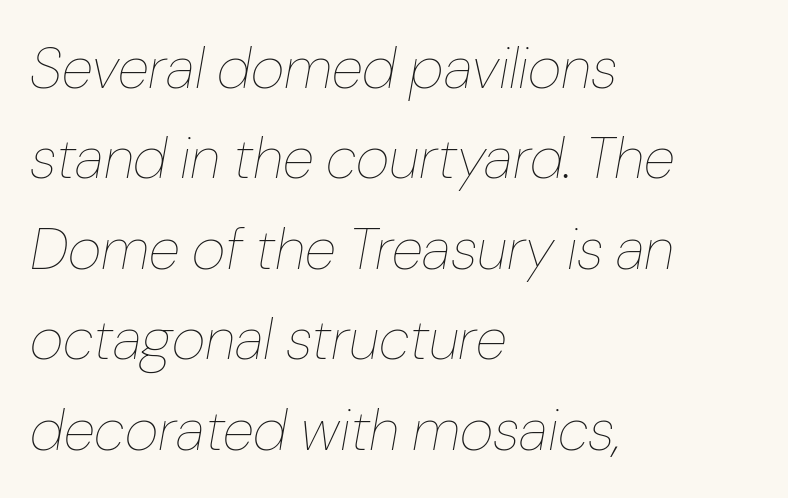
Q: Is the text bold? A: No.
Q: Is the text italic (slanted)? A: Yes, it leans right by about 10 degrees.
Q: Is the text underlined? A: No.
Q: How is the paragraph aligned? A: Left-aligned.
Q: Is the spacing between letters normal or unusually wide? A: Normal.
Q: Is the spacing between lines tight, normal or loose? A: Normal.
Q: Width (condensed, normal, or wide)? A: Normal.
Q: Stroke contrast? A: Low.
Q: x-height? A: Medium.
Q: Monospaced? A: No.
